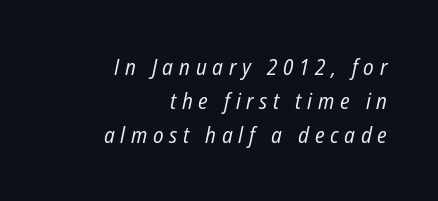
Words float on clear page, feet unadorned. The text block is weighted toward the right margin, trailing off unevenly leftward. Tracking here is generous; glyphs stand well apart from one another. Slant detected: the letters are inclined. Is the stroke heavy? The answer is a plain regular-or-lighter.
